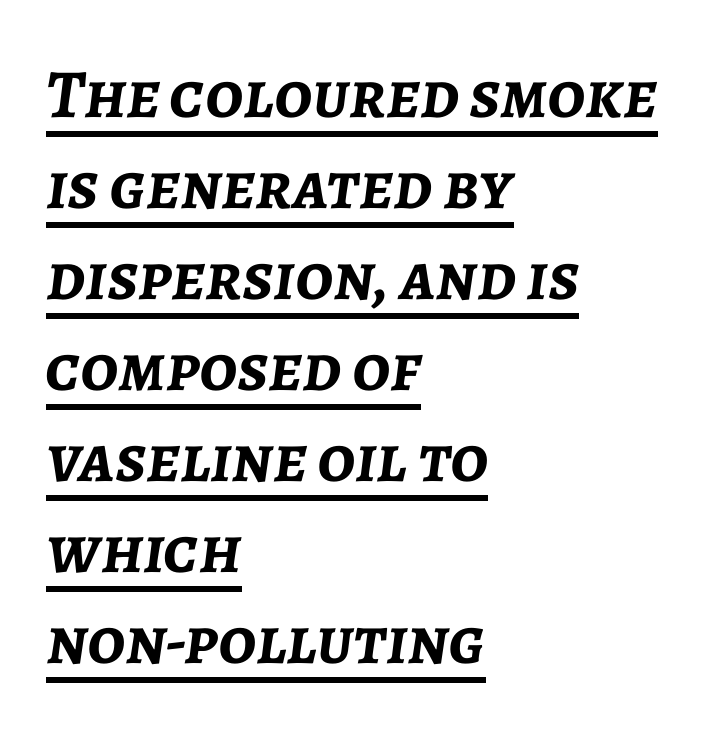
Notice how the stems are inclined rather than vertical — that's the hallmark of italics. Reading down the column, the eye jumps a familiar distance to each next line. The rendering uses natural spacing where letterforms have individual widths. In terms of letterspacing, this is plain default setting. The passage shown is underscored from start to finish.
